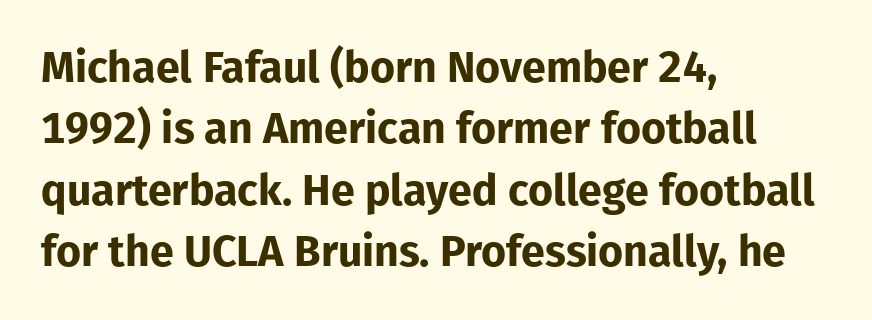
{"serif": "no", "italic": "no", "bold": "yes", "weight": "bold", "width": "normal", "stroke_contrast": "low", "x_height": "medium", "monospaced": "no", "underline": "no", "align": "left", "line_spacing": "normal", "line_spacing_ratio": 1.43, "letter_spacing": "normal", "letter_spacing_em": 0.0, "glyph_px": 43}
